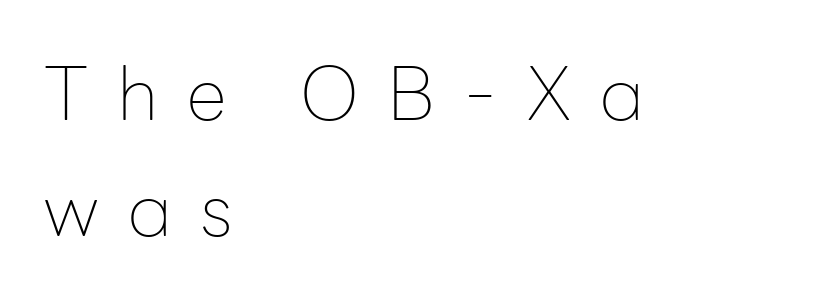
Between one letter and the next there's a generous, obvious gap. In terms of leading, this rendering sits right in the middle. The type sits square on the baseline with zero lean. The designer went with a sans here, leaving each stem footless.
